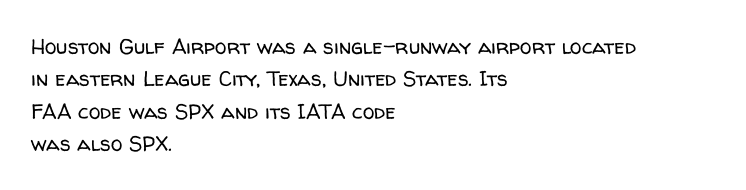
{"italic": "no", "bold": "no", "underline": "no", "align": "left", "line_spacing": "normal", "line_spacing_ratio": 1.54, "letter_spacing": "normal", "letter_spacing_em": 0.0, "glyph_px": 21}
